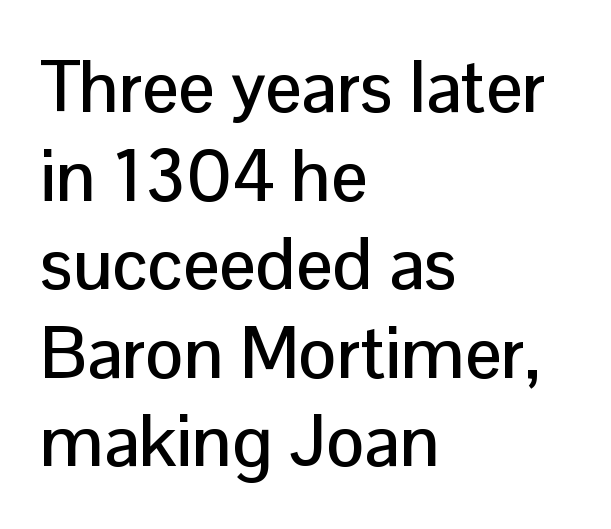
A student would call this left alignment; a typographer would say flush left, rag right. Characters follow at the spacing the type designer built in. Serif or sans? Sans — the stroke terminals are bare. Upright lettering throughout. The passage shown is typed in a proportional face where columns would drift. Unmarked baselines from the first word to the last.
